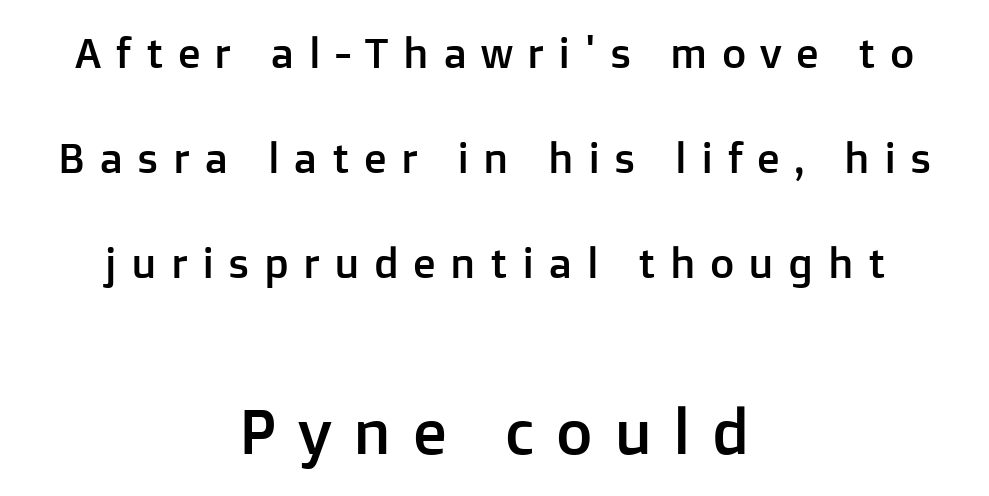
Stroke terminals: plain, sans-serif. The font's upright variant was chosen for this text. Anything drawn beneath the words? Only blank space. Is this a fixed-width face? No — the glyphs have proportional, varying widths. In CSS terms this would be text-align: center.
